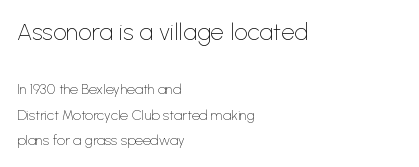
{"italic": "no", "bold": "no", "underline": "no", "align": "left", "line_spacing_ratio": 1.83, "letter_spacing": "normal", "letter_spacing_em": 0.0, "larger_block": "first", "size_ratio": 1.71, "glyph_px": 24}
